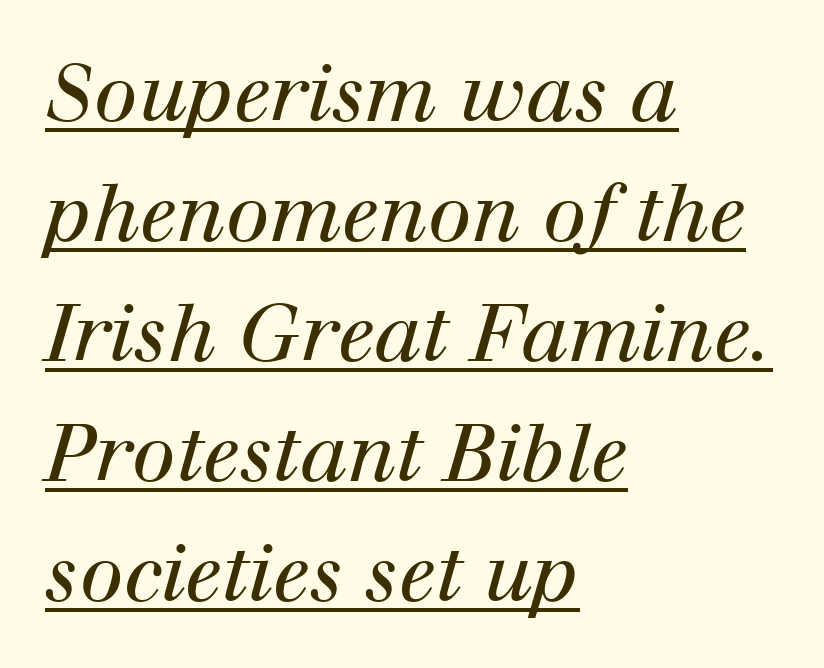
The image shows 79 px regular-weight serif type, italic (leaning right); set left-aligned, normal line spacing (1.52x), normal letter spacing, underlined; high stroke contrast and a medium x-height.
